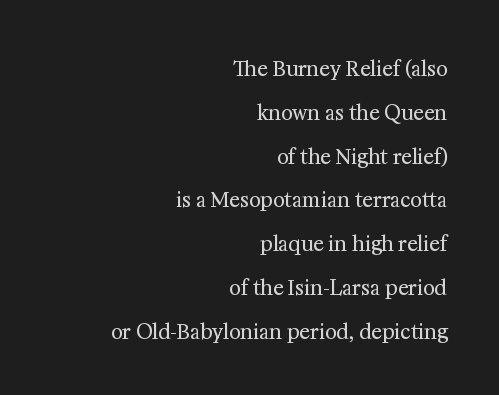
{"italic": "no", "bold": "no", "underline": "no", "align": "right", "line_spacing": "loose", "line_spacing_ratio": 2.19, "letter_spacing": "normal", "letter_spacing_em": 0.0, "glyph_px": 20}
